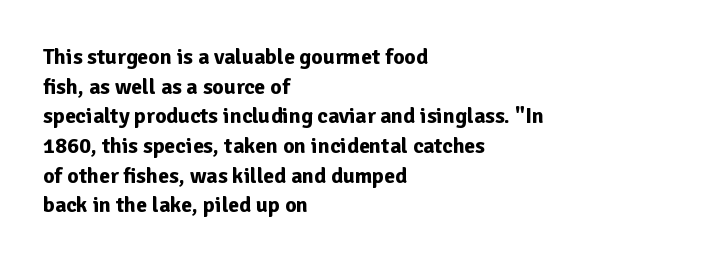
The image shows 22 px bold type, upright; set left-aligned, normal line spacing (1.35x), normal letter spacing, not underlined.
